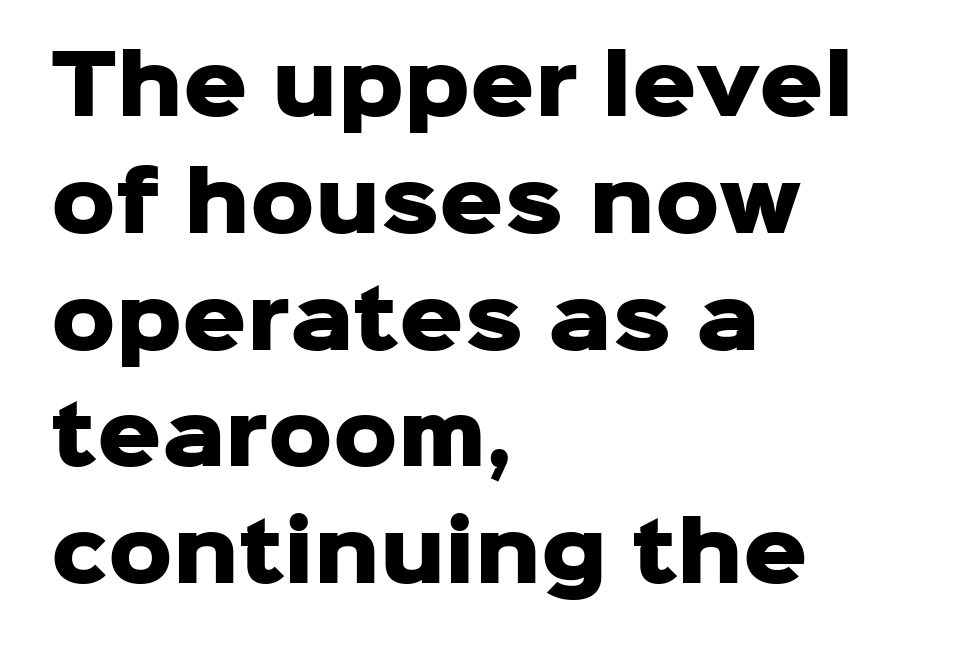
The image shows 80 px heavy sans-serif type, upright; set left-aligned, normal line spacing (1.46x), normal letter spacing, not underlined; low stroke contrast and a medium x-height.
